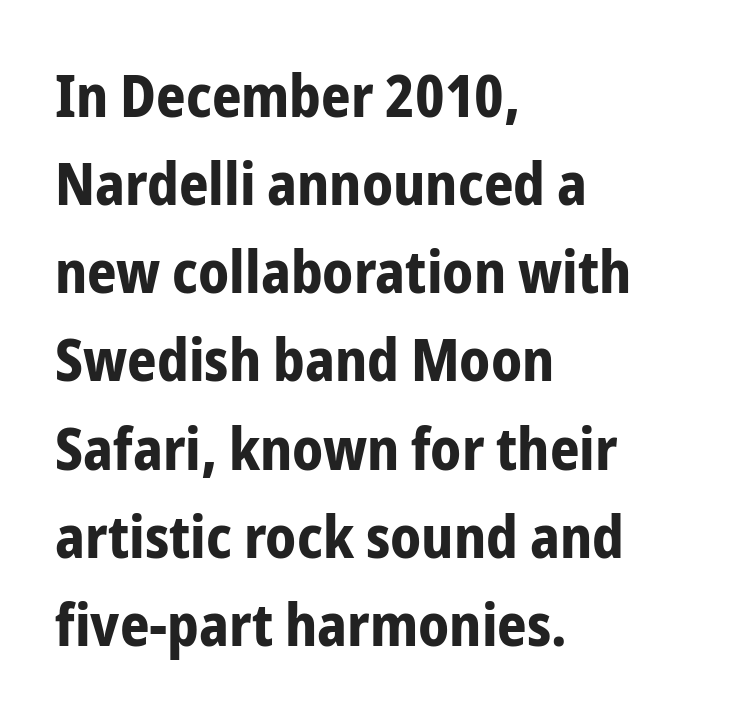
Each letter keeps its own natural width here, so spacing adapts to shape. Every stem runs plumb, perpendicular to the baseline. Interline gaps are of average width in this sample. Serif or sans? Sans — the stroke terminals are bare. Students, this is bold: see how much ink each stroke carries.
